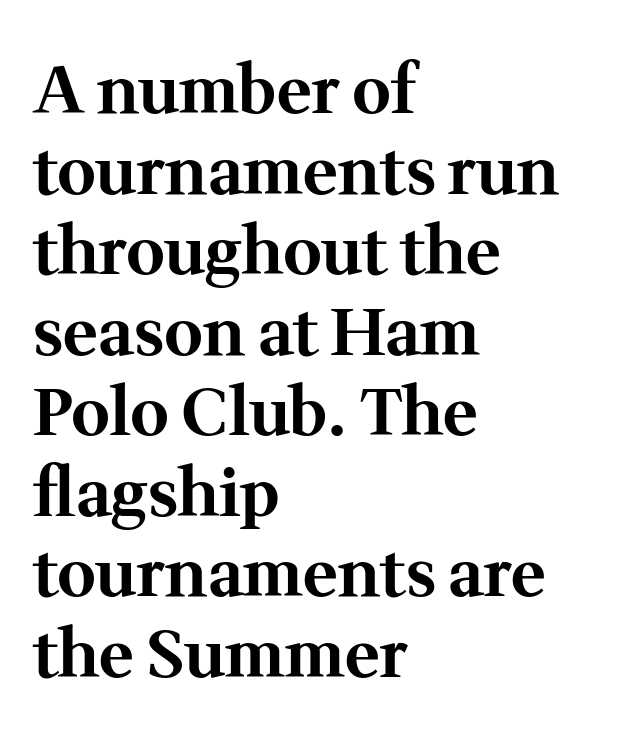
The image shows 66 px bold serif type, upright; set left-aligned, line spacing 1.22x, normal letter spacing, not underlined; medium stroke contrast and a medium x-height.
